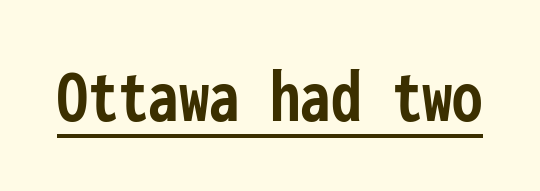
Students, this is bold: see how much ink each stroke carries. The rendering shows plain stroke endings on the letterforms — a sans-serif design. Check the space under the baseline: a stroke is drawn there. The face used here is monospaced, like something from a code editor.
